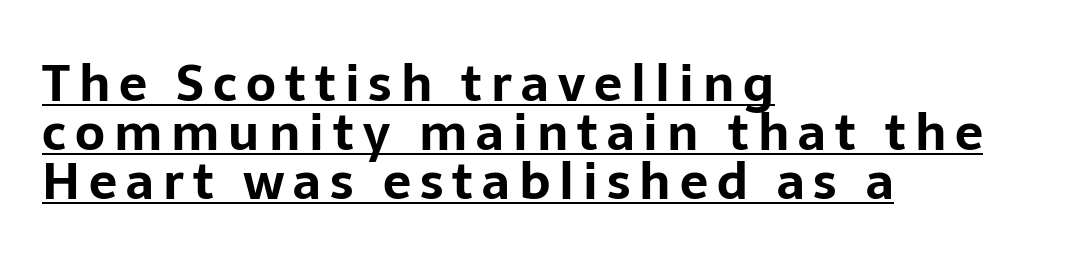
These words are printed bold, with thick strokes throughout. The setting favours the left margin, as ordinary paragraphs usually do. Does a line run under the words? Yes, clearly. Leading is clearly below the norm, producing a dense column. Upright lettering throughout. Spacing verdict: proportional, widths tailored to each character.
